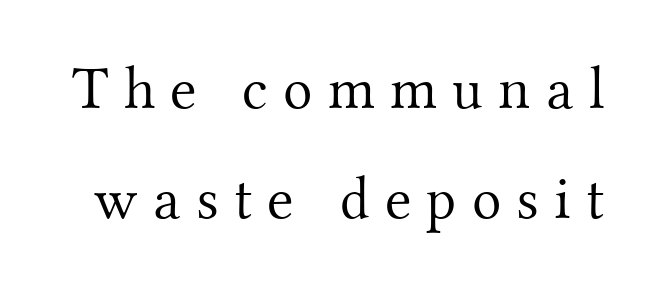
Q: Is the text bold? A: No.
Q: Is the text italic (slanted)? A: No, it is upright.
Q: Is the typeface a serif or a sans-serif typeface? A: Serif.
Q: Is the text underlined? A: No.
Q: Is the spacing between letters normal or unusually wide? A: Unusually wide.
Q: Width (condensed, normal, or wide)? A: Normal.
Q: Stroke contrast? A: Medium.
Q: x-height? A: Small.
Q: Monospaced? A: No.
